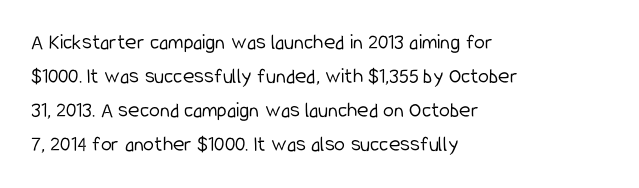
{"italic": "no", "bold": "no", "underline": "no", "align": "left", "line_spacing": "normal", "line_spacing_ratio": 1.55, "letter_spacing": "normal", "letter_spacing_em": 0.0, "glyph_px": 22}
